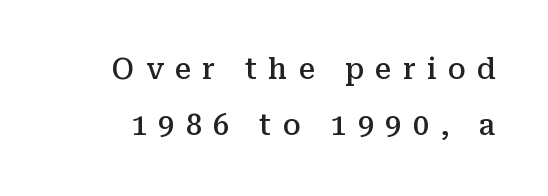
{"serif": "yes", "italic": "no", "bold": "semi", "weight": "semibold", "width": "normal", "stroke_contrast": "medium", "x_height": "medium", "monospaced": "no", "underline": "no", "line_spacing": "loose", "line_spacing_ratio": 1.94, "letter_spacing": "wide", "letter_spacing_em": 0.39, "glyph_px": 29}
